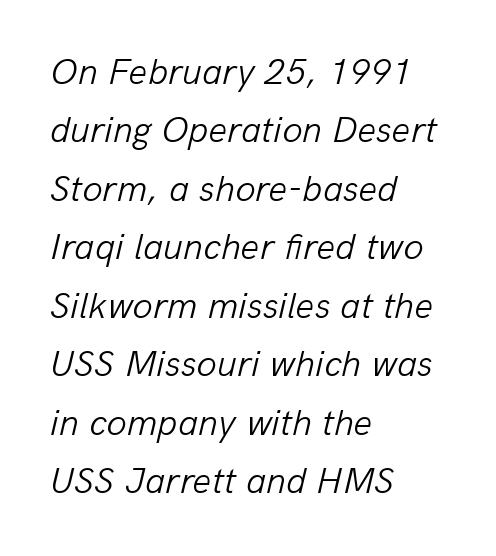
{"italic": "yes", "lean": "right", "slant_degrees": 13, "bold": "no", "weight": "light", "width": "normal", "stroke_contrast": "low", "x_height": "medium", "monospaced": "no", "underline": "no", "align": "left", "line_spacing": "normal", "line_spacing_ratio": 1.58, "letter_spacing": "normal", "letter_spacing_em": 0.0, "glyph_px": 37}
